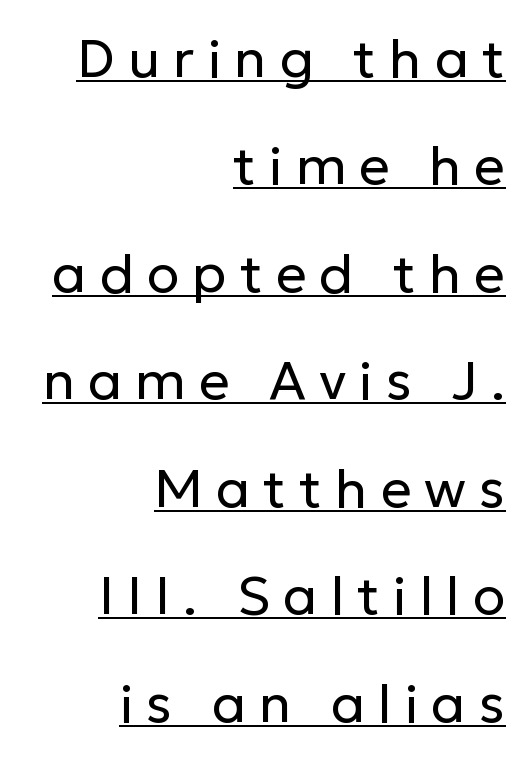
The image shows 54 px regular-weight sans-serif type, upright; set right-aligned, loose line spacing (1.99x), unusually wide letter spacing (+0.24 em), underlined; low stroke contrast and a medium x-height.
